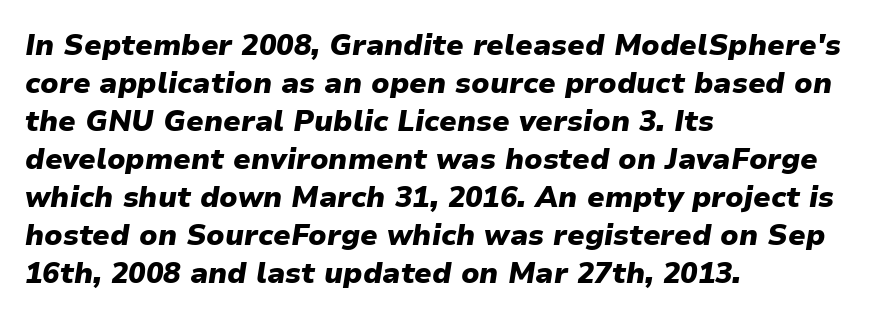
The image shows 29 px heavy type, italic (leaning right); set left-aligned, normal line spacing (1.31x), normal letter spacing, not underlined; low stroke contrast and a medium x-height.
